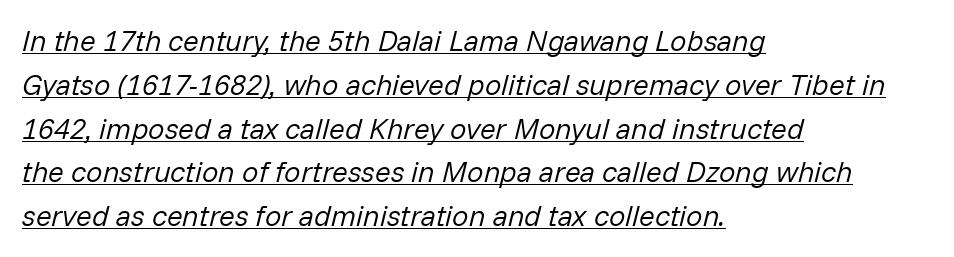
Letters have the restrained weight of plain body copy at most. Is the block centered? No — it sits flush against the left margin. The leading is moderate, giving the passage an even texture. Is this a fixed-width face? No — the glyphs have proportional, varying widths. Standard letterfit; no display-style spreading of the glyphs. Emphasis is given by a line drawn under the lettering.
